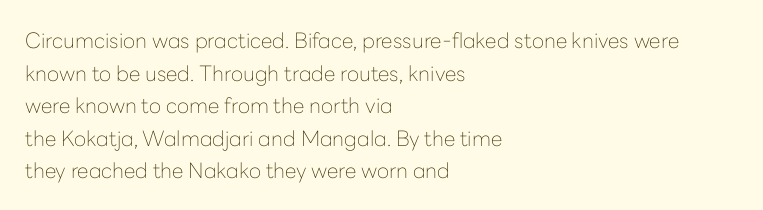
The image shows 21 px text type, upright; set left-aligned, normal line spacing (1.55x), normal letter spacing, not underlined.
